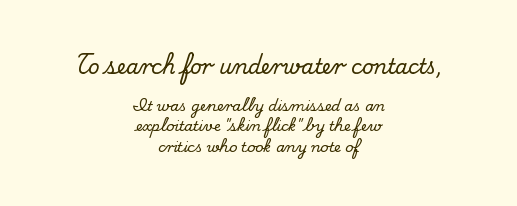
{"underline": "no", "align": "center", "line_spacing": "normal", "line_spacing_ratio": 1.48, "letter_spacing": "normal", "letter_spacing_em": 0.0, "larger_block": "first", "size_ratio": 1.43, "glyph_px": 20}
